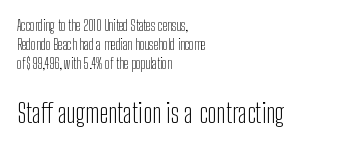
Q: Is the text bold? A: No.
Q: Is the text italic (slanted)? A: No, it is upright.
Q: Is the text underlined? A: No.
Q: How is the paragraph aligned? A: Left-aligned.
Q: Is the spacing between letters normal or unusually wide? A: Normal.
Q: Is the spacing between lines tight, normal or loose? A: Normal.
Q: Which block of text is set in a larger size, the first (top) or the second (bottom)? A: The second (bottom) one.
